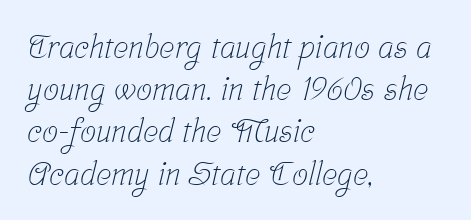
The image shows 32 px light, condensed serif type; set left-aligned, normal line spacing (1.32x), normal letter spacing, not underlined; low stroke contrast and a medium x-height.
